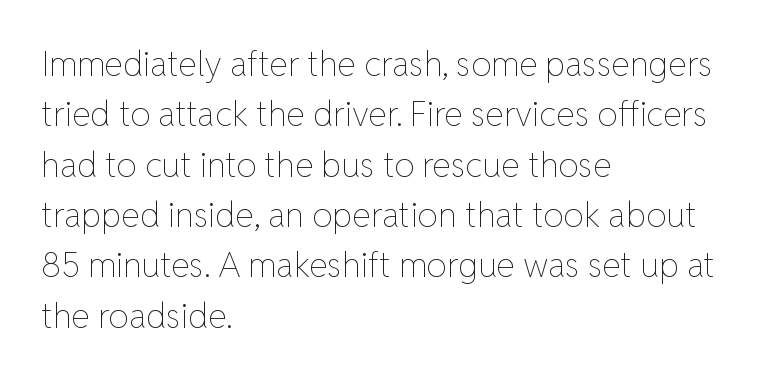
The image shows 34 px thin type, upright; set left-aligned, normal line spacing (1.48x), normal letter spacing, not underlined; low stroke contrast and a medium x-height.
